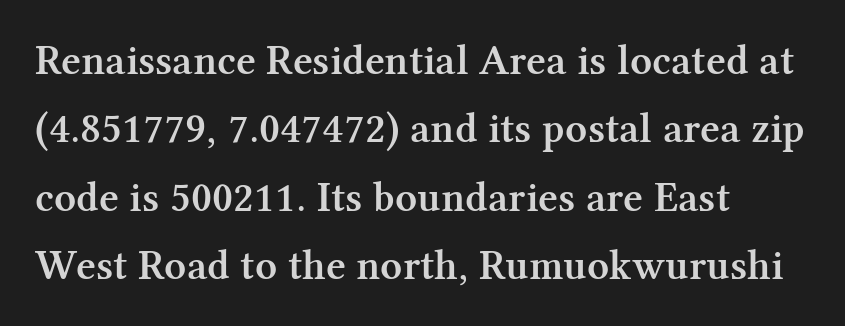
The image shows 43 px semibold serif type, upright; set left-aligned, normal line spacing (1.59x), normal letter spacing, not underlined; medium stroke contrast and a medium x-height.
